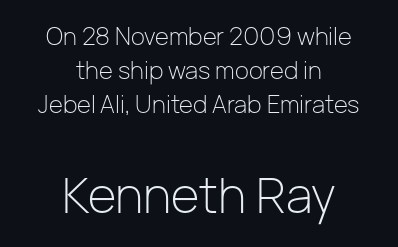
The image shows 49 px light sans-serif type, upright; set centered, normal line spacing (1.41x), normal letter spacing, not underlined; the second (bottom) block is 2.04x larger; low stroke contrast and a medium x-height.
